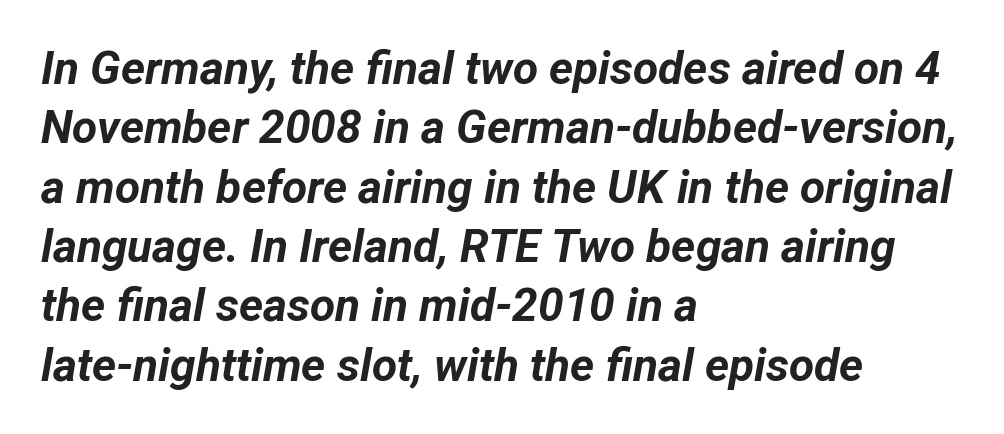
{"italic": "yes", "lean": "right", "slant_degrees": 12, "bold": "yes", "weight": "bold", "width": "normal", "stroke_contrast": "low", "x_height": "medium", "monospaced": "no", "underline": "no", "align": "left", "line_spacing": "normal", "line_spacing_ratio": 1.29, "letter_spacing": "normal", "letter_spacing_em": 0.0, "glyph_px": 46}
